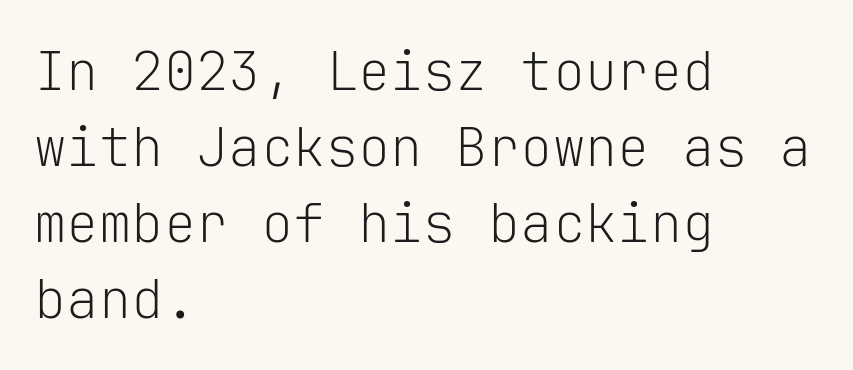
The image shows 54 px light sans-serif type, upright, monospaced; set left-aligned, normal line spacing (1.41x), normal letter spacing, not underlined; low stroke contrast and a medium x-height.
